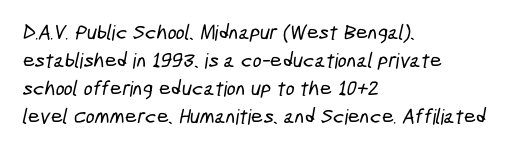
The image shows 21 px text type; set left-aligned, normal line spacing (1.34x), normal letter spacing, not underlined.
